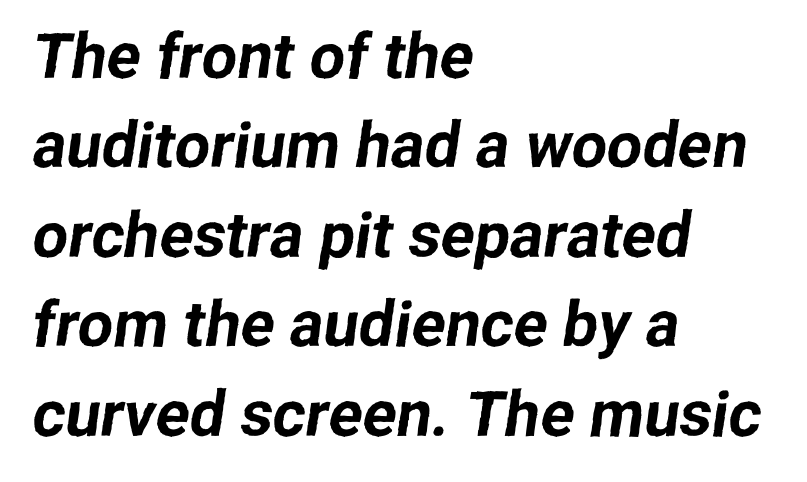
{"serif": "no", "width": "normal", "stroke_contrast": "low", "x_height": "medium", "monospaced": "no", "underline": "no", "align": "left", "line_spacing": "normal", "line_spacing_ratio": 1.42, "letter_spacing": "normal", "letter_spacing_em": 0.0, "glyph_px": 63}
